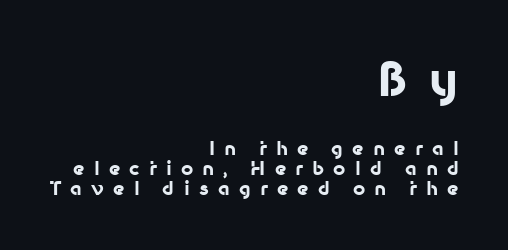
The image shows 47 px bold sans-serif type, upright; set right-aligned, tight line spacing (1.05x), unusually wide letter spacing (+0.48 em), not underlined; the first (top) block is 2.47x larger; low stroke contrast and a medium x-height.
